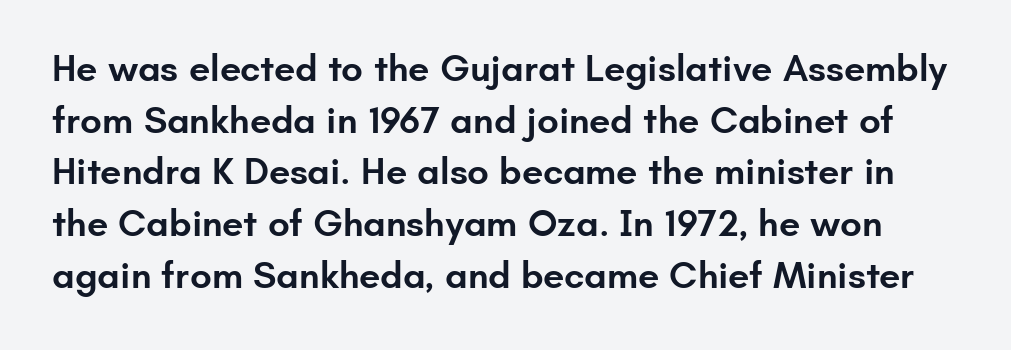
Q: Is the text bold? A: Semi-bold.
Q: Is the text italic (slanted)? A: No, it is upright.
Q: Is the typeface a serif or a sans-serif typeface? A: Sans-serif.
Q: Is the text underlined? A: No.
Q: Is the spacing between letters normal or unusually wide? A: Normal.
Q: Is the spacing between lines tight, normal or loose? A: Normal.
Q: Width (condensed, normal, or wide)? A: Normal.
Q: Stroke contrast? A: Low.
Q: x-height? A: Small.
Q: Monospaced? A: No.
